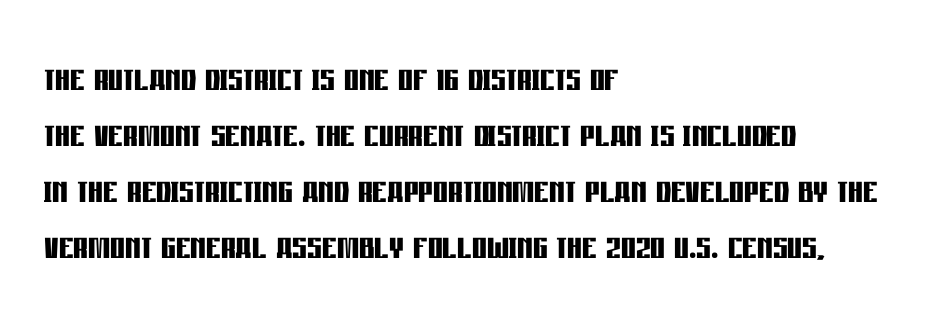
Q: Is the text bold? A: Yes.
Q: Is the text italic (slanted)? A: No, it is upright.
Q: Is the typeface a serif or a sans-serif typeface? A: Sans-serif.
Q: Is the text underlined? A: No.
Q: How is the paragraph aligned? A: Left-aligned.
Q: Is the spacing between letters normal or unusually wide? A: Normal.
Q: Width (condensed, normal, or wide)? A: Condensed.
Q: Stroke contrast? A: Low.
Q: x-height? A: Large.
Q: Monospaced? A: No.
